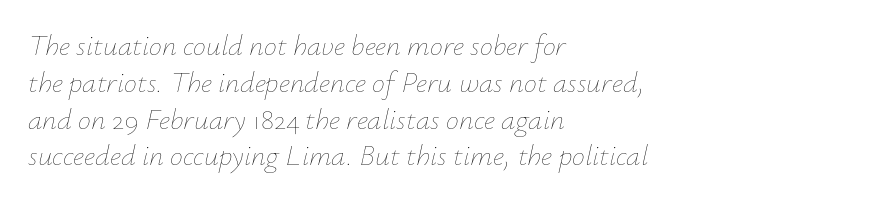
Heaviness? Minimal to ordinary, like unemphasized prose. Any mark beneath the type? The region is blank. The lettering tilts uniformly, giving the passage an italic look. Left-aligned paragraph, ragged on the right.
